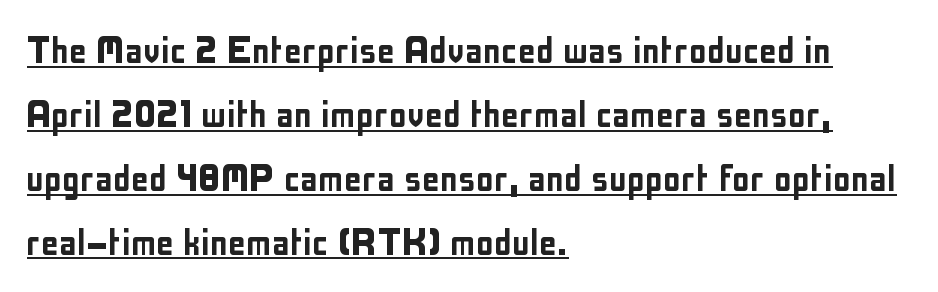
Q: Is the text italic (slanted)? A: No, it is upright.
Q: Is the typeface a serif or a sans-serif typeface? A: Sans-serif.
Q: Is the text underlined? A: Yes.
Q: How is the paragraph aligned? A: Left-aligned.
Q: Is the spacing between letters normal or unusually wide? A: Normal.
Q: Is the spacing between lines tight, normal or loose? A: Normal.
Q: Width (condensed, normal, or wide)? A: Condensed.
Q: Stroke contrast? A: Low.
Q: x-height? A: Medium.
Q: Monospaced? A: No.
